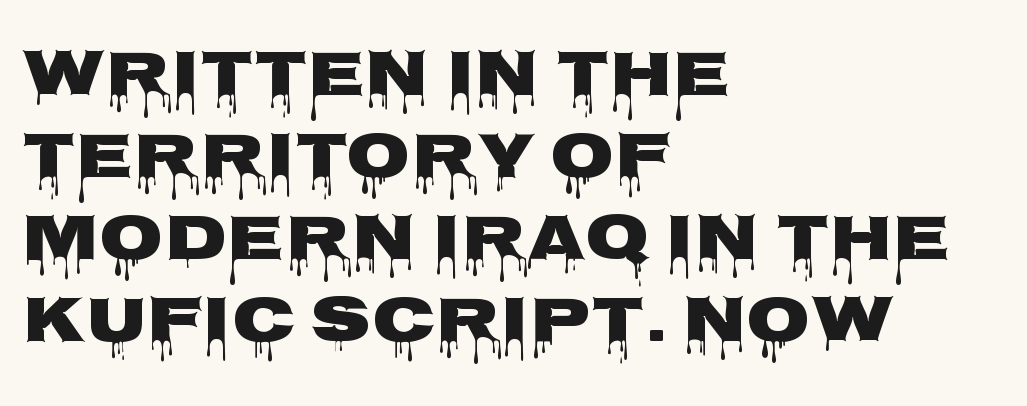
The type family on display is of the sans-serif kind. The glyphs are unaccompanied by any horizontal stroke below them. The passage shown is typed in a proportional face where columns would drift. A typesetter would mark this as roman, not italic.
